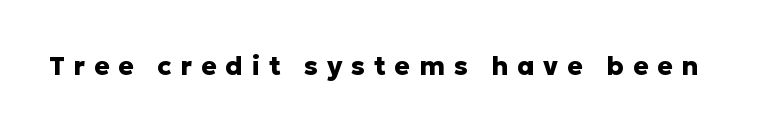
{"italic": "no", "bold": "yes", "underline": "no", "letter_spacing": "wide", "letter_spacing_em": 0.34, "glyph_px": 26}
